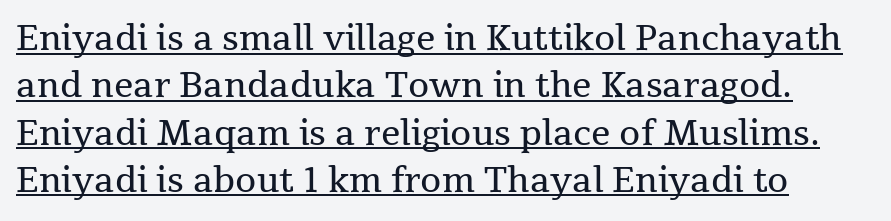
Tracking here is standard; glyphs follow each other at the usual distance. Notice how descenders clear the ascenders below comfortably — that's standard leading. You can see a thin bar hugging the bottom of the glyphs. The paragraph shown leans on its left margin.
